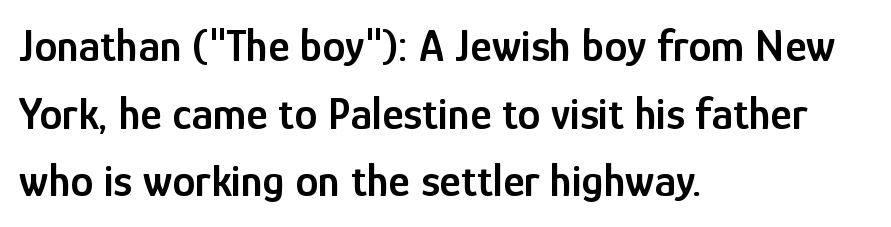
Posture: straight, roman, zero tilt. On the weight axis this lands at semibold, roughly 600. Observe the absence of serifs on each vertical stroke in this sample. Successive baselines arrive at the customary interval. A clean baseline with only descenders dipping below it. Look at the tracking — it's just the regular setting, nothing added.
